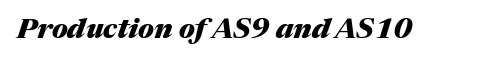
Q: Is the text bold? A: Yes.
Q: Is the text italic (slanted)? A: Yes, it leans right by about 17 degrees.
Q: Is the text underlined? A: No.
Q: Is the spacing between letters normal or unusually wide? A: Normal.
Q: Width (condensed, normal, or wide)? A: Normal.
Q: Stroke contrast? A: Medium.
Q: x-height? A: Medium.
Q: Monospaced? A: No.
